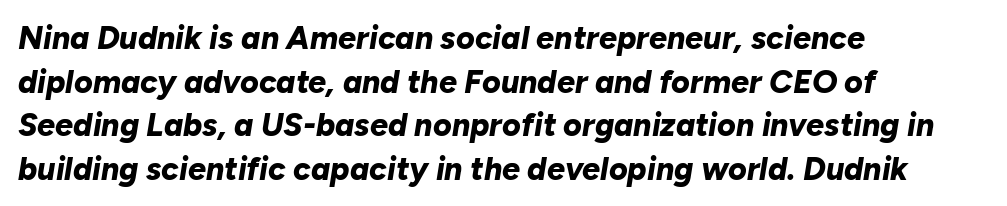
{"italic": "yes", "lean": "right", "slant_degrees": 10, "bold": "yes", "weight": "bold", "width": "normal", "stroke_contrast": "low", "x_height": "medium", "monospaced": "no", "underline": "no", "align": "left", "line_spacing": "normal", "line_spacing_ratio": 1.36, "letter_spacing": "normal", "letter_spacing_em": 0.0, "glyph_px": 32}
